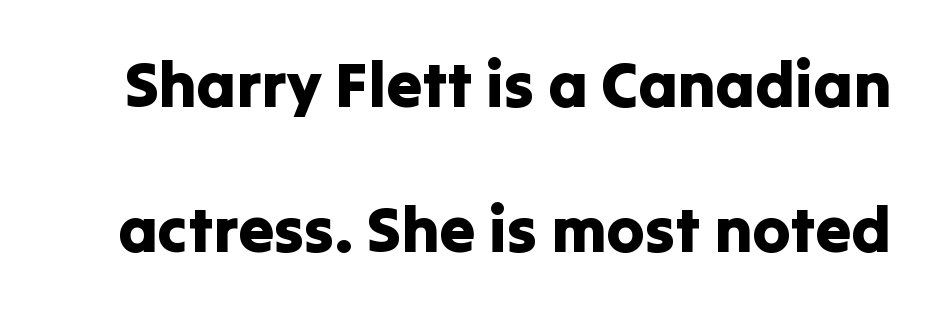
It's the straight-up-and-down kind of type. Font category for this specimen: sans-serif. The zone under the glyphs is completely vacant. Character widths vary here, with narrow letters taking less room than wide ones. Summary of vertical rhythm: relaxed, with wide interline spacing. Observe the ordinary spacing: letters are neighbours, not strangers.
